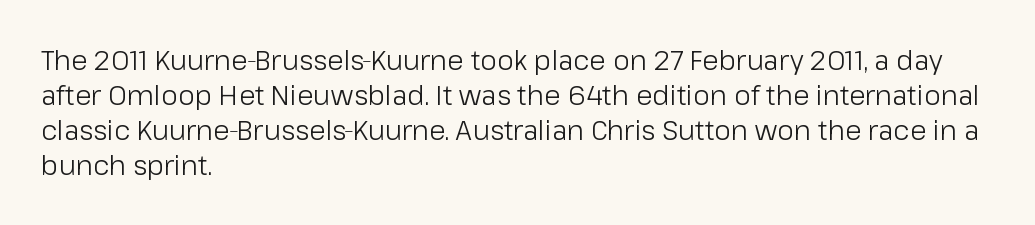
Style check: upright. Plain, unruled lines of type. The paragraph has a hard left edge and a soft right edge. This rendering leaves character spacing at its baseline value. A typesetter would call this leading conventional body-copy spacing. These glyphs show unthickened strokes, regular width or finer.
